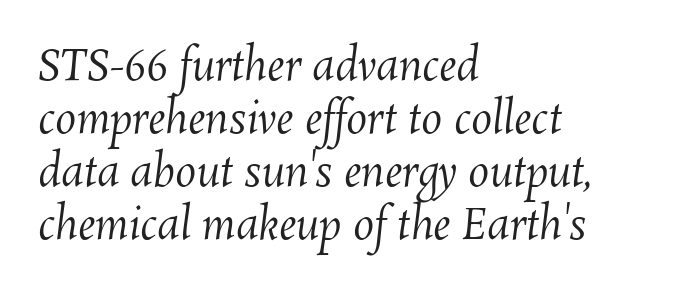
Q: Is the text bold? A: No.
Q: Is the text underlined? A: No.
Q: How is the paragraph aligned? A: Left-aligned.
Q: Is the spacing between letters normal or unusually wide? A: Normal.
Q: Is the spacing between lines tight, normal or loose? A: Normal.
Q: Width (condensed, normal, or wide)? A: Normal.
Q: Stroke contrast? A: Medium.
Q: x-height? A: Medium.
Q: Monospaced? A: No.
